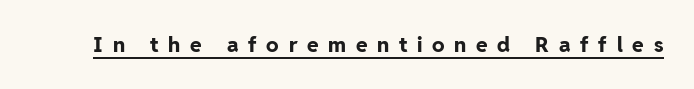
Strong, thick strokes mark this as bold type. Underlining? Definitely there. The face used here is rendered with a markedly widened letterfit. Every stem runs plumb, perpendicular to the baseline.
